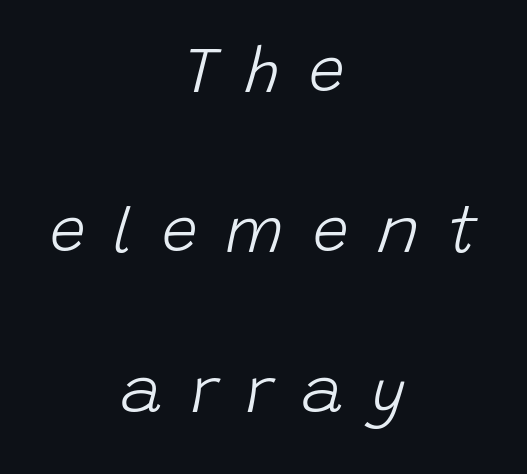
{"italic": "yes", "lean": "right", "slant_degrees": 15, "bold": "no", "weight": "light", "width": "normal", "stroke_contrast": "low", "x_height": "large", "monospaced": "no", "underline": "no", "align": "center", "line_spacing": "loose", "line_spacing_ratio": 2.5, "letter_spacing": "wide", "letter_spacing_em": 0.44, "glyph_px": 64}
